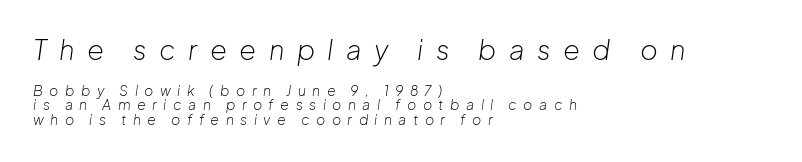
The rag falls on the right side of this text block. The strokes carry an ordinary text weight at most. Italic? Definitely — the glyphs are oblique. Quick note: interline space is minimal. Unmarked baselines from the first word to the last.
